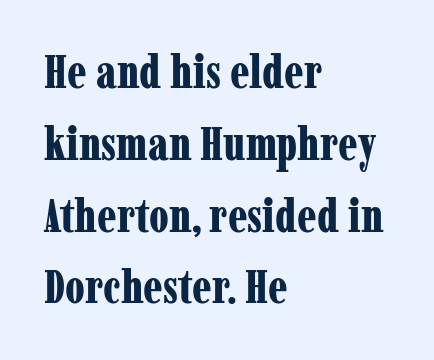
{"serif": "yes", "italic": "no", "bold": "yes", "weight": "bold", "width": "condensed", "stroke_contrast": "low", "x_height": "medium", "monospaced": "no", "underline": "no", "align": "left", "line_spacing": "normal", "line_spacing_ratio": 1.56, "letter_spacing": "normal", "letter_spacing_em": 0.0, "glyph_px": 46}
